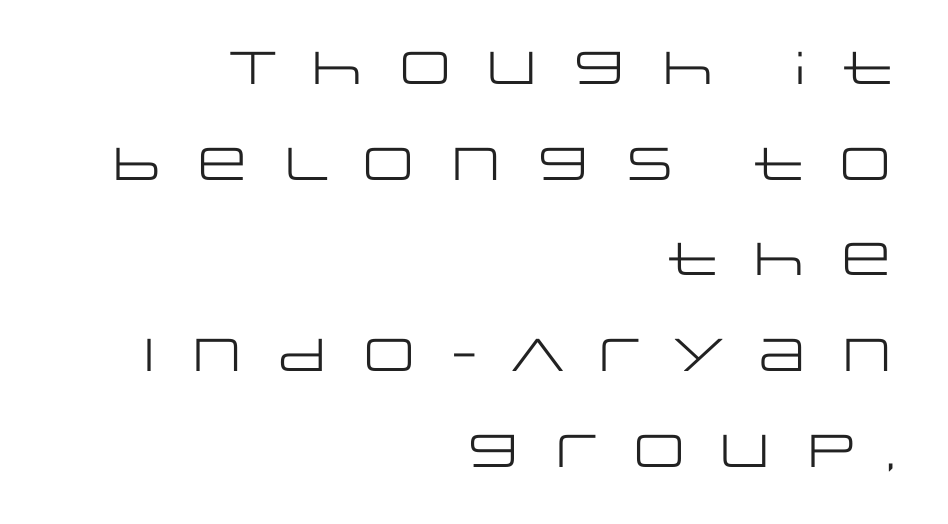
The lettering stays uniformly vertical, giving the passage a roman look. The passage is arranged like a letterhead date or caption credit — flush right. You could not count columns in this text — the font is proportionally spaced. The typesetting does not lean heavy: it is not bold.
